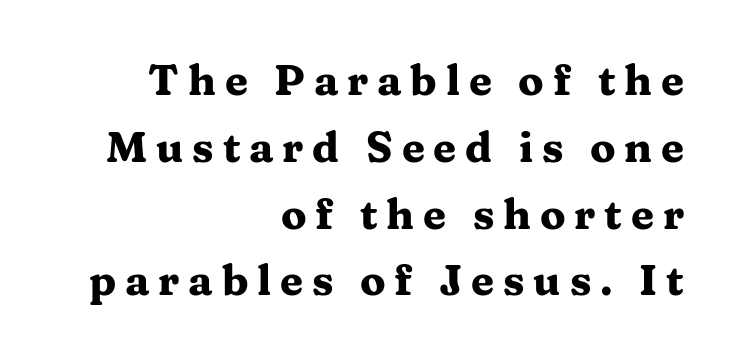
The image shows 42 px heavy, wide serif type, upright; set right-aligned, normal line spacing (1.59x), unusually wide letter spacing (+0.21 em), not underlined; medium stroke contrast and a medium x-height.
